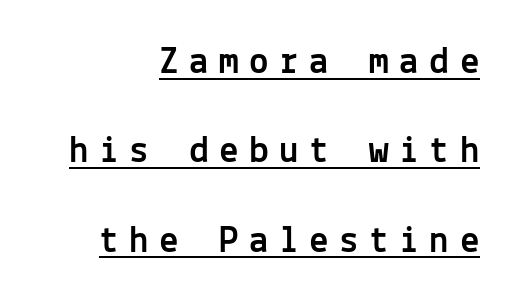
{"serif": "no", "italic": "no", "width": "normal", "x_height": "medium", "monospaced": "yes", "underline": "yes", "align": "right", "line_spacing": "loose", "line_spacing_ratio": 2.29, "letter_spacing": "wide", "letter_spacing_em": 0.27, "glyph_px": 39}
